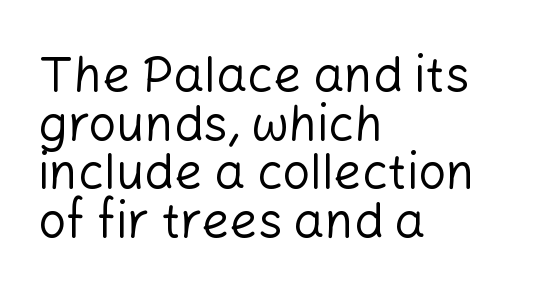
{"serif": "no", "italic": "no", "bold": "no", "weight": "regular", "width": "normal", "stroke_contrast": "low", "x_height": "medium", "monospaced": "no", "underline": "no", "align": "left", "line_spacing": "tight", "line_spacing_ratio": 0.99, "letter_spacing": "normal", "letter_spacing_em": 0.0, "glyph_px": 49}
